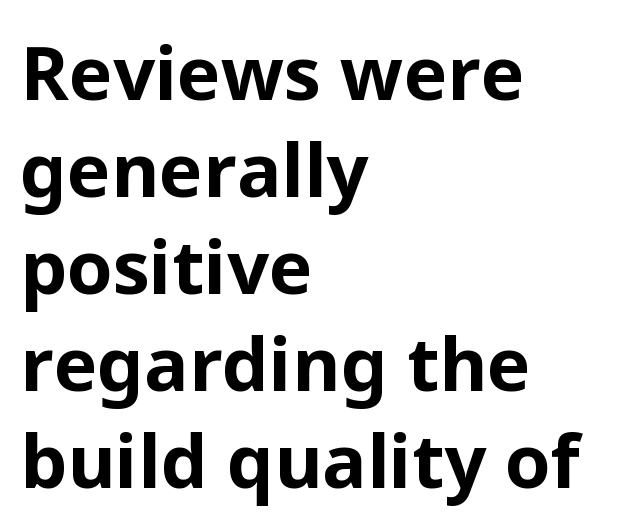
Q: Is the text bold? A: Yes.
Q: Is the text italic (slanted)? A: No, it is upright.
Q: Is the typeface a serif or a sans-serif typeface? A: Sans-serif.
Q: Is the text underlined? A: No.
Q: How is the paragraph aligned? A: Left-aligned.
Q: Is the spacing between letters normal or unusually wide? A: Normal.
Q: Is the spacing between lines tight, normal or loose? A: Normal.
Q: Width (condensed, normal, or wide)? A: Normal.
Q: Stroke contrast? A: Low.
Q: x-height? A: Medium.
Q: Monospaced? A: No.
